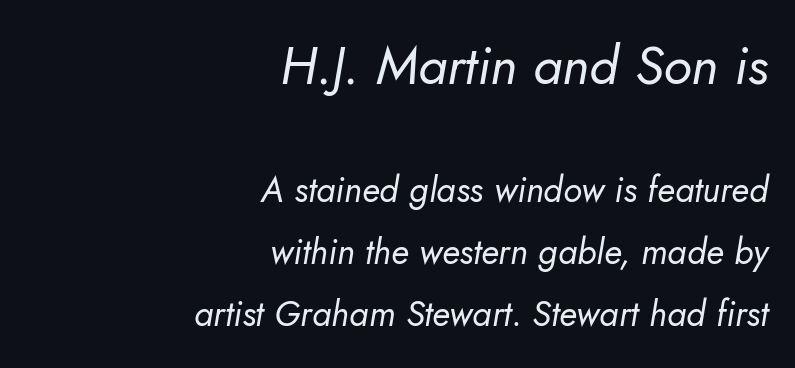
Ink coverage per letter is moderate at most. A clean baseline with only descenders dipping below it. Larger block? The one above; the one below is distinctly smaller. You could call the tracking neutral — neither tight nor loose. The glyphs look as if they've been sheared to an angle. In CSS terms this would be text-align: right.
